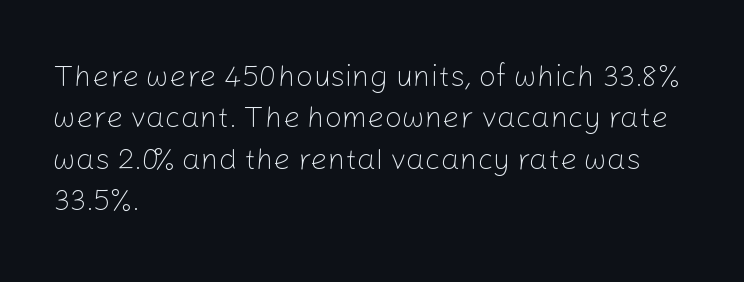
Q: Is the text bold? A: No.
Q: Is the text italic (slanted)? A: No, it is upright.
Q: Is the typeface a serif or a sans-serif typeface? A: Sans-serif.
Q: Is the text underlined? A: No.
Q: How is the paragraph aligned? A: Left-aligned.
Q: Is the spacing between letters normal or unusually wide? A: Normal.
Q: Is the spacing between lines tight, normal or loose? A: Normal.
Q: Width (condensed, normal, or wide)? A: Normal.
Q: Stroke contrast? A: Low.
Q: x-height? A: Medium.
Q: Monospaced? A: No.
